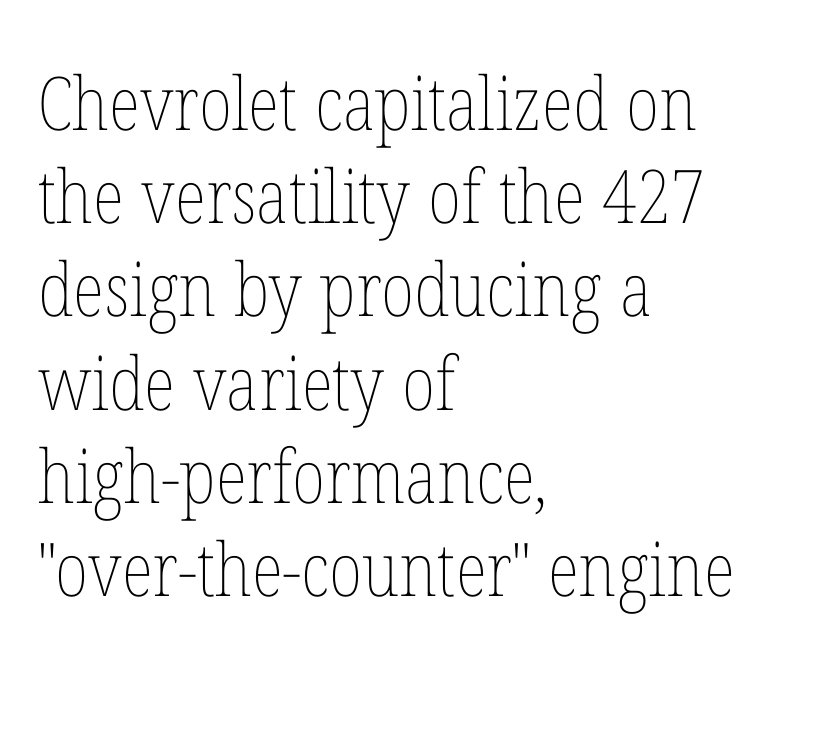
Q: Is the text bold? A: No.
Q: Is the text italic (slanted)? A: No, it is upright.
Q: Is the text underlined? A: No.
Q: How is the paragraph aligned? A: Left-aligned.
Q: Is the spacing between letters normal or unusually wide? A: Normal.
Q: Is the spacing between lines tight, normal or loose? A: Normal.
Q: Width (condensed, normal, or wide)? A: Condensed.
Q: Stroke contrast? A: Low.
Q: x-height? A: Medium.
Q: Monospaced? A: No.
